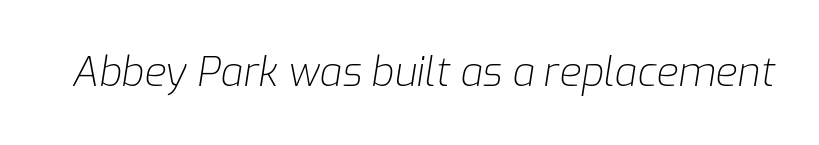
{"italic": "yes", "lean": "right", "slant_degrees": 9, "bold": "no", "weight": "light", "width": "normal", "stroke_contrast": "low", "x_height": "medium", "monospaced": "no", "underline": "no", "letter_spacing": "normal", "letter_spacing_em": 0.0, "glyph_px": 40}
